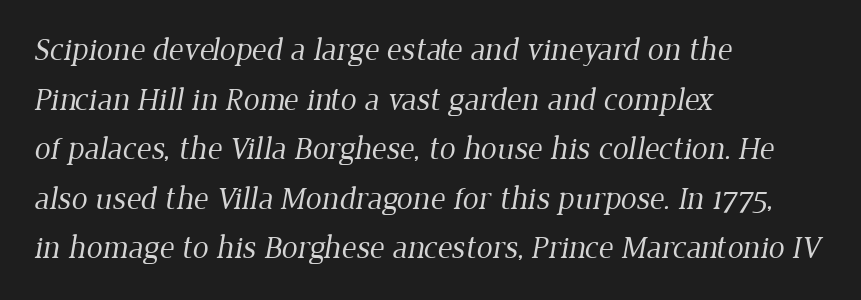
The image shows 32 px regular-weight serif type; set left-aligned, normal line spacing (1.55x), normal letter spacing, not underlined; low stroke contrast and a medium x-height.
